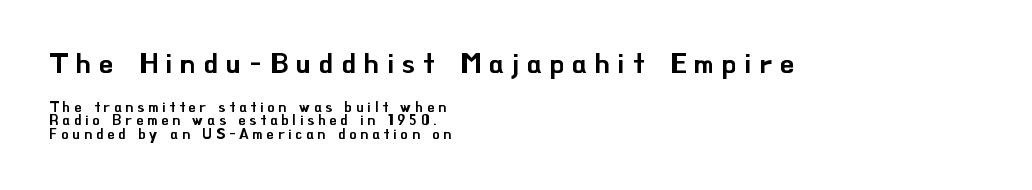
The image shows 28 px sans-serif type, upright; set left-aligned, tight line spacing (0.97x), unusually wide letter spacing (+0.29 em), not underlined; the first (top) block is 2.0x larger; low stroke contrast and a small x-height.
